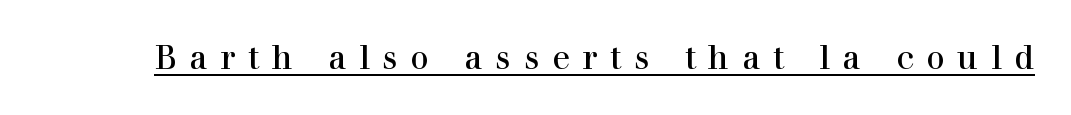
{"serif": "yes", "italic": "no", "bold": "no", "weight": "regular", "width": "normal", "stroke_contrast": "high", "x_height": "medium", "monospaced": "no", "underline": "yes", "letter_spacing": "wide", "letter_spacing_em": 0.39, "glyph_px": 33}
